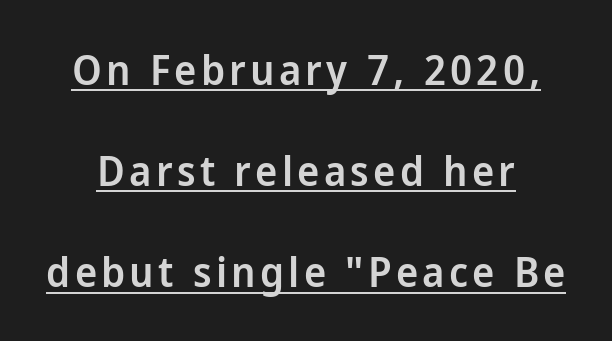
{"serif": "no", "italic": "no", "bold": "semi", "weight": "semibold", "width": "normal", "stroke_contrast": "low", "x_height": "medium", "monospaced": "no", "underline": "yes", "line_spacing": "loose", "line_spacing_ratio": 2.41, "glyph_px": 42}
